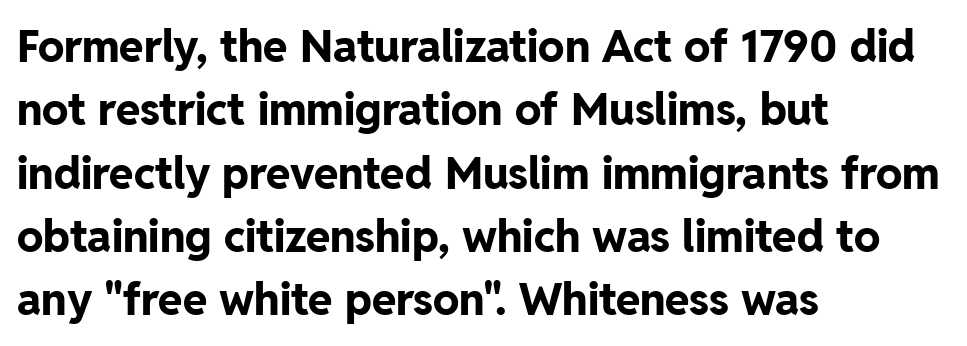
The image shows 44 px bold sans-serif type, upright; set left-aligned, normal line spacing (1.44x), normal letter spacing, not underlined; low stroke contrast and a medium x-height.
